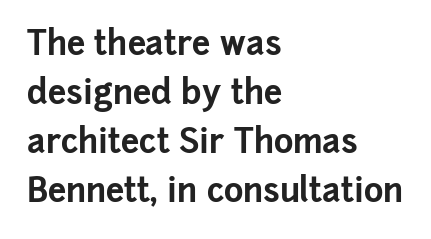
{"serif": "no", "italic": "no", "bold": "yes", "weight": "bold", "width": "normal", "stroke_contrast": "low", "x_height": "medium", "monospaced": "no", "underline": "no", "align": "left", "line_spacing": "normal", "line_spacing_ratio": 1.48, "letter_spacing": "normal", "letter_spacing_em": 0.0, "glyph_px": 33}
